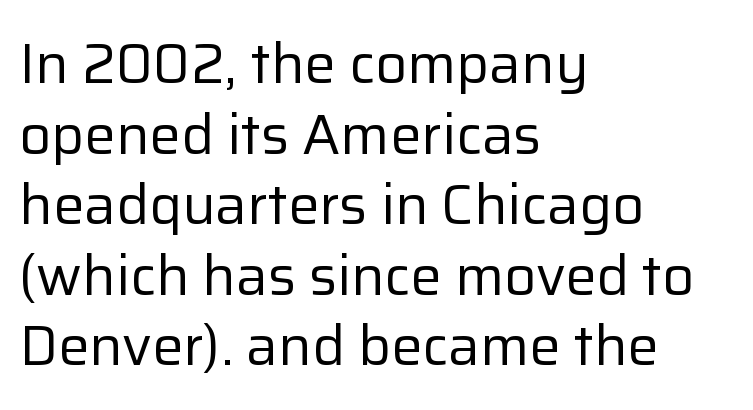
Inter-character spacing is left at the font's built-in metrics. The letters advance in unequal steps, a hallmark of proportional type. Stroke mass is kept to a normal reading level or below. Quick note: underline off. The face used here is a sans, in the tradition of grotesques and geometrics.
